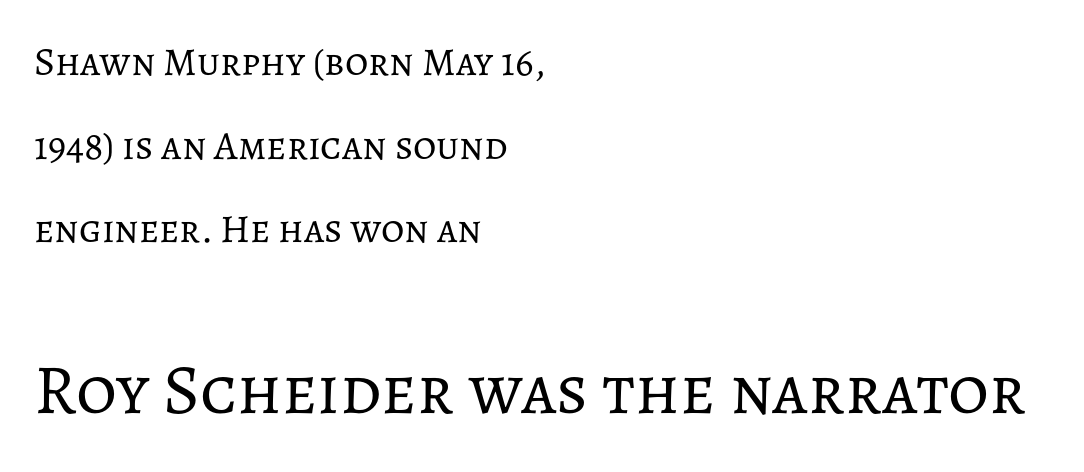
Q: Is the text bold? A: No.
Q: Is the text italic (slanted)? A: No, it is upright.
Q: Is the text underlined? A: No.
Q: How is the paragraph aligned? A: Left-aligned.
Q: Is the spacing between letters normal or unusually wide? A: Normal.
Q: Is the spacing between lines tight, normal or loose? A: Loose.
Q: Which block of text is set in a larger size, the first (top) or the second (bottom)? A: The second (bottom) one.
Q: Width (condensed, normal, or wide)? A: Normal.
Q: Stroke contrast? A: Low.
Q: x-height? A: Medium.
Q: Monospaced? A: No.
